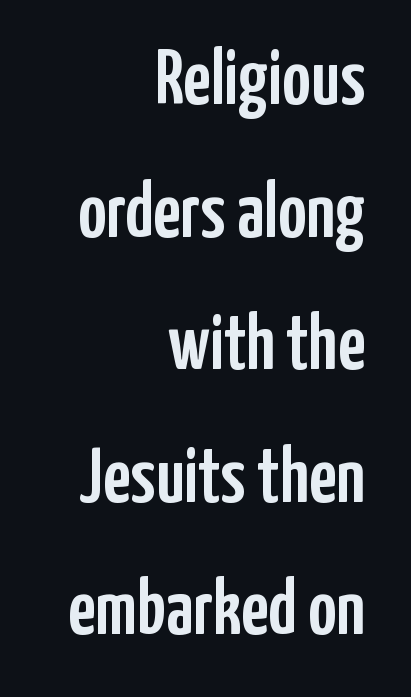
Q: Is the text italic (slanted)? A: No, it is upright.
Q: Is the typeface a serif or a sans-serif typeface? A: Sans-serif.
Q: Is the text underlined? A: No.
Q: How is the paragraph aligned? A: Right-aligned.
Q: Is the spacing between letters normal or unusually wide? A: Normal.
Q: Is the spacing between lines tight, normal or loose? A: Normal.
Q: Width (condensed, normal, or wide)? A: Condensed.
Q: Stroke contrast? A: Low.
Q: x-height? A: Medium.
Q: Monospaced? A: No.
